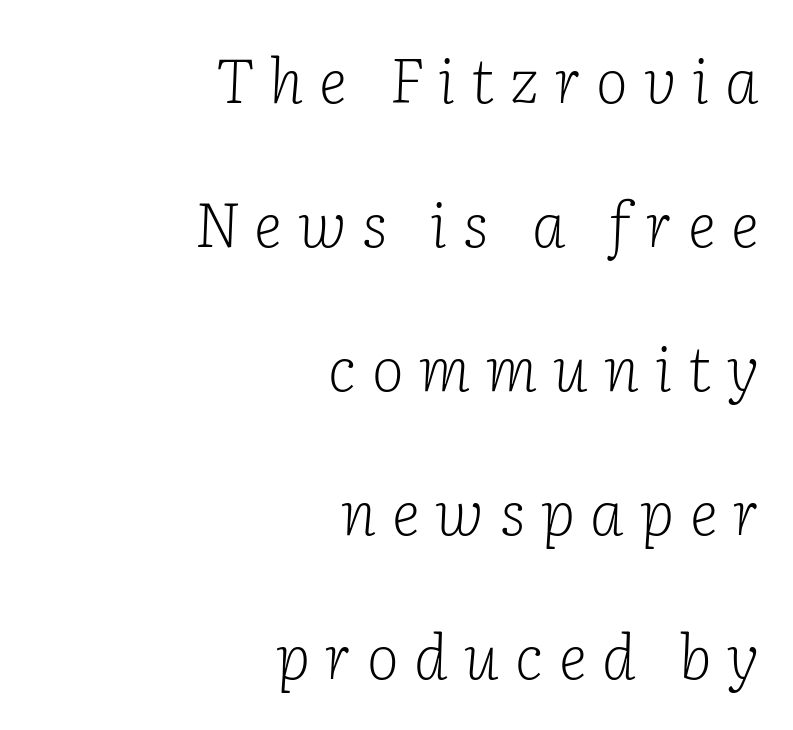
Honestly, the letter spacing is so wide it's the main thing you notice. The typeface has the unassuming heft of standard copy or less. Italic? Definitely — the glyphs are oblique. Each new line begins a long way beneath the previous one.
